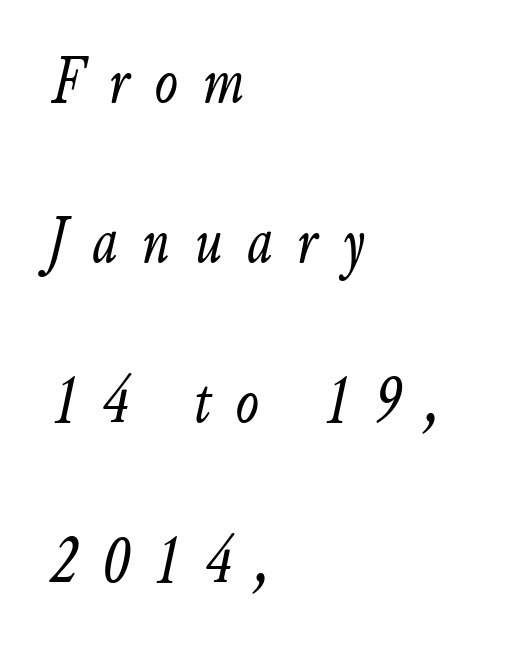
Weight: regular or lighter. Horizontal alignment here is leftward, the default for most running prose. The glyphs are unaccompanied by any horizontal stroke below them. Proportional: the letters do not fall into vertical columns. These lines were composed using italics.
